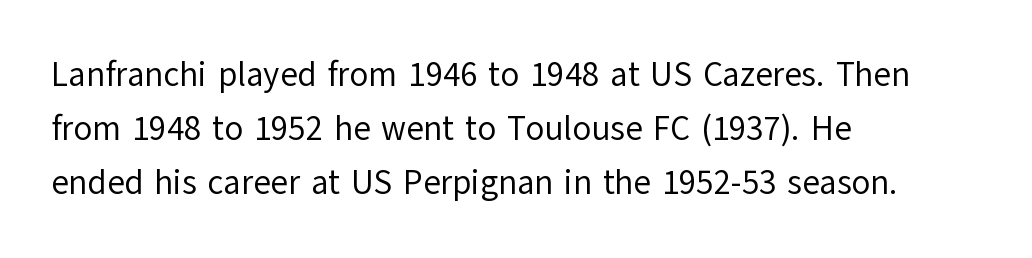
The image shows 34 px regular-weight sans-serif type, upright; set left-aligned, normal line spacing (1.59x), normal letter spacing, not underlined; low stroke contrast and a medium x-height.
